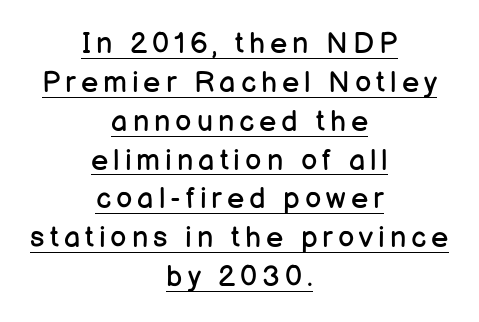
Serifs: no, the terminals of the letterforms are clean. The axis of the letterforms is exactly vertical. On a weight scale, this lands at 450 or below. The setting favours the middle, as headings and verse often do.
